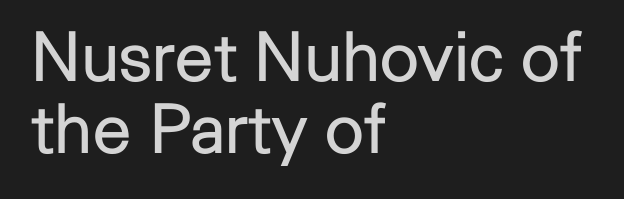
Honestly, the rows look squashed on top of each other. The weight would be labelled regular, book, light, or lighter still. The passage is arranged the way most books set body copy — flush left. Default kerning and tracking; the words read as compact shapes. The rendering shows plain stroke endings on the letterforms — a sans-serif design.
